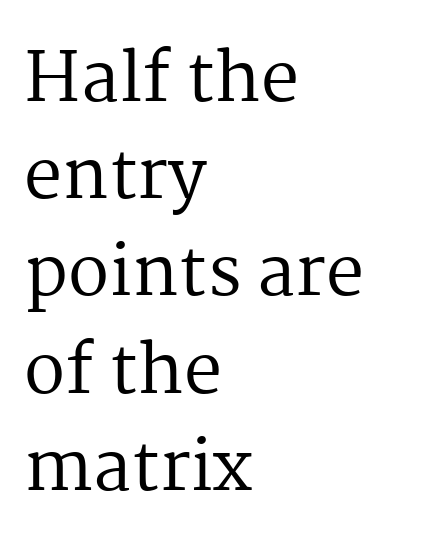
The image shows 68 px regular-weight serif type, upright; set left-aligned, normal line spacing (1.43x), normal letter spacing, not underlined; medium stroke contrast and a medium x-height.
